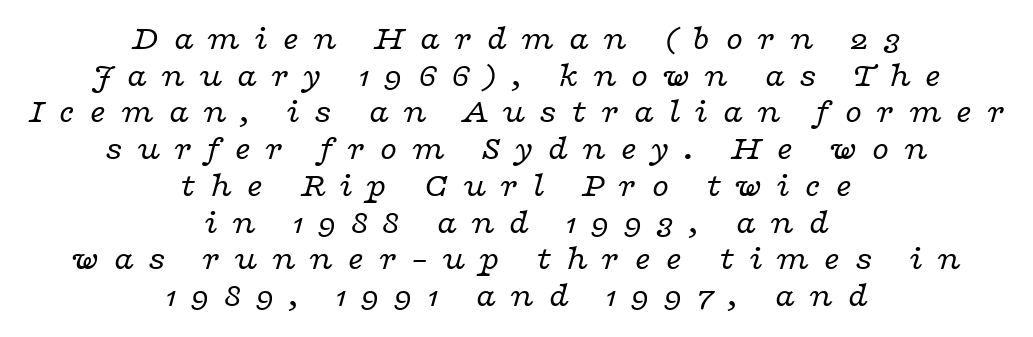
Q: Is the text bold? A: No.
Q: Is the text italic (slanted)? A: Yes, it leans right by about 16 degrees.
Q: Is the typeface a serif or a sans-serif typeface? A: Serif.
Q: Is the text underlined? A: No.
Q: How is the paragraph aligned? A: Centered.
Q: Is the spacing between letters normal or unusually wide? A: Unusually wide.
Q: Is the spacing between lines tight, normal or loose? A: Tight.
Q: Width (condensed, normal, or wide)? A: Wide.
Q: Stroke contrast? A: Low.
Q: x-height? A: Medium.
Q: Monospaced? A: No.
